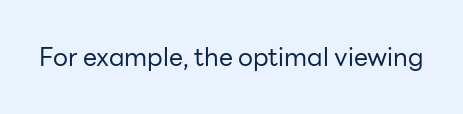
The image shows 25 px text type, upright; set normal letter spacing, not underlined.
